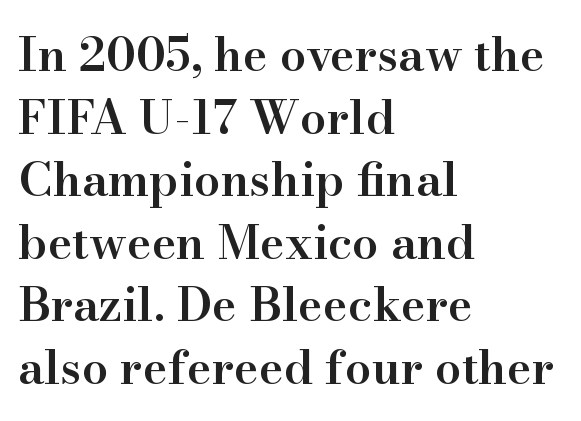
Q: Is the text bold? A: Semi-bold.
Q: Is the text italic (slanted)? A: No, it is upright.
Q: Is the typeface a serif or a sans-serif typeface? A: Serif.
Q: Is the text underlined? A: No.
Q: How is the paragraph aligned? A: Left-aligned.
Q: Is the spacing between letters normal or unusually wide? A: Normal.
Q: Is the spacing between lines tight, normal or loose? A: Normal.
Q: Width (condensed, normal, or wide)? A: Normal.
Q: Stroke contrast? A: High.
Q: x-height? A: Small.
Q: Monospaced? A: No.
